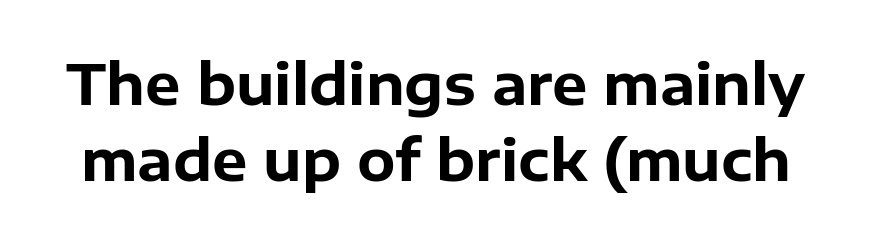
The image shows 56 px bold sans-serif type, upright; set normal line spacing (1.36x), normal letter spacing, not underlined; low stroke contrast and a medium x-height.
